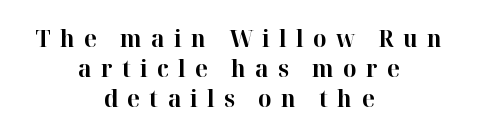
{"italic": "no", "bold": "yes", "underline": "no", "align": "center", "line_spacing_ratio": 1.24, "letter_spacing": "wide", "letter_spacing_em": 0.38, "glyph_px": 24}
